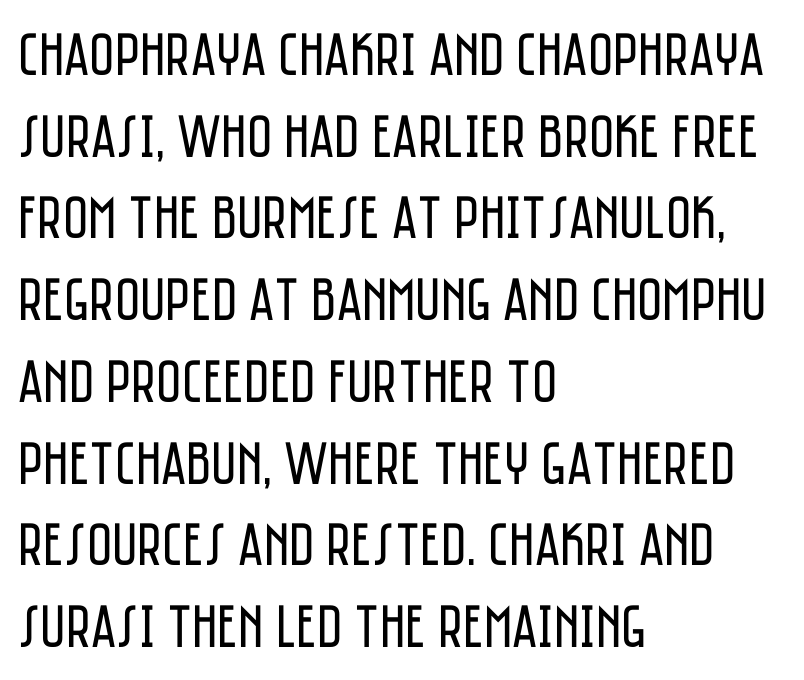
The image shows 61 px regular-weight, condensed sans-serif type, upright; set left-aligned, normal line spacing (1.34x), normal letter spacing, not underlined; low stroke contrast and a large x-height.
